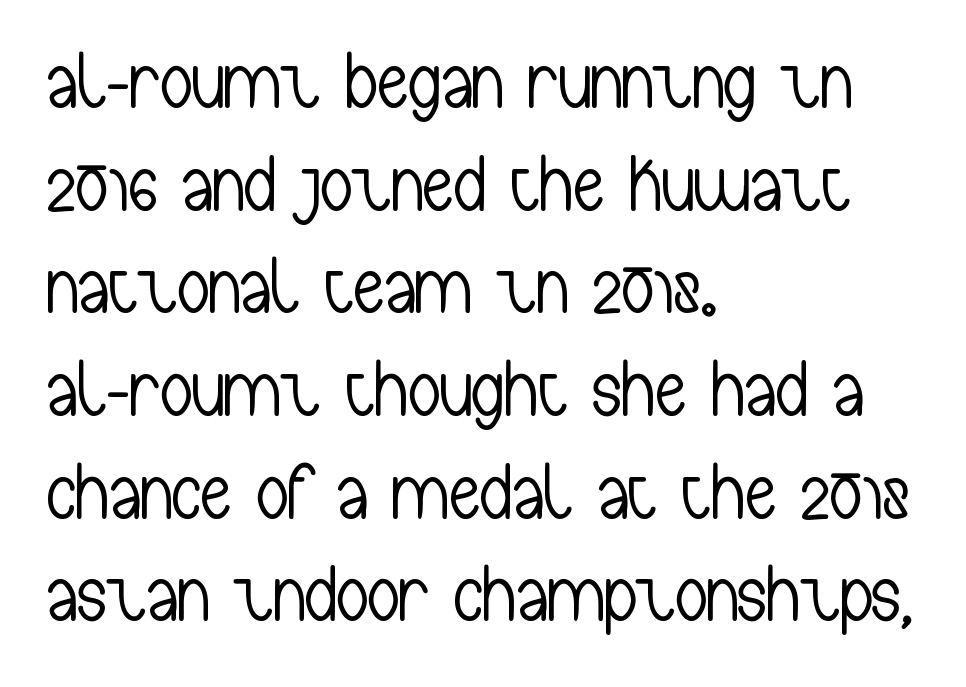
Q: Is the text bold? A: No.
Q: Is the text italic (slanted)? A: No, it is upright.
Q: Is the typeface a serif or a sans-serif typeface? A: Sans-serif.
Q: Is the text underlined? A: No.
Q: How is the paragraph aligned? A: Left-aligned.
Q: Is the spacing between letters normal or unusually wide? A: Normal.
Q: Is the spacing between lines tight, normal or loose? A: Normal.
Q: Width (condensed, normal, or wide)? A: Condensed.
Q: Stroke contrast? A: Low.
Q: x-height? A: Medium.
Q: Monospaced? A: No.
